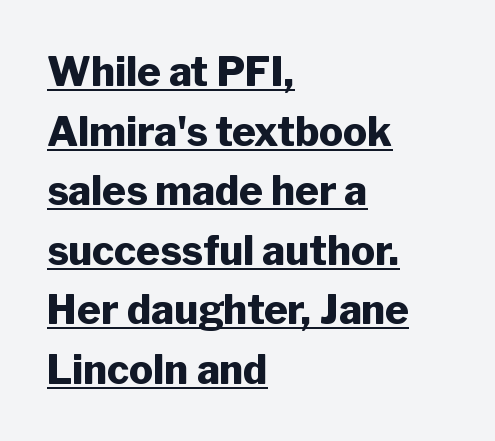
The image shows 40 px heavy sans-serif type, upright; set left-aligned, normal line spacing (1.49x), normal letter spacing, underlined; low stroke contrast and a medium x-height.
